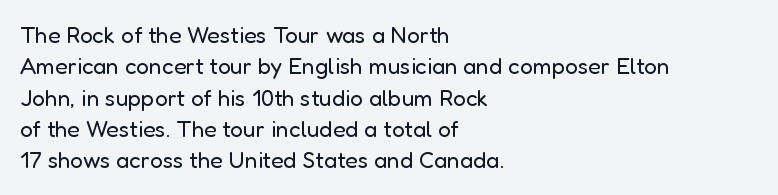
{"italic": "no", "bold": "no", "underline": "no", "align": "left", "line_spacing": "normal", "line_spacing_ratio": 1.36, "letter_spacing": "normal", "letter_spacing_em": 0.0, "glyph_px": 23}
